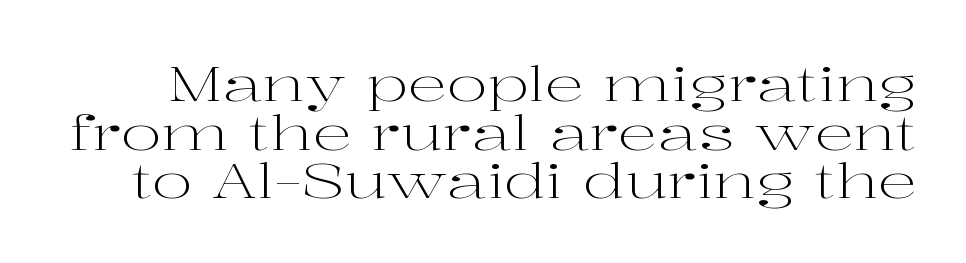
{"serif": "yes", "italic": "no", "bold": "no", "weight": "light", "width": "wide", "stroke_contrast": "high", "x_height": "medium", "monospaced": "no", "underline": "no", "line_spacing": "tight", "line_spacing_ratio": 0.99, "letter_spacing": "normal", "letter_spacing_em": 0.0, "glyph_px": 49}
